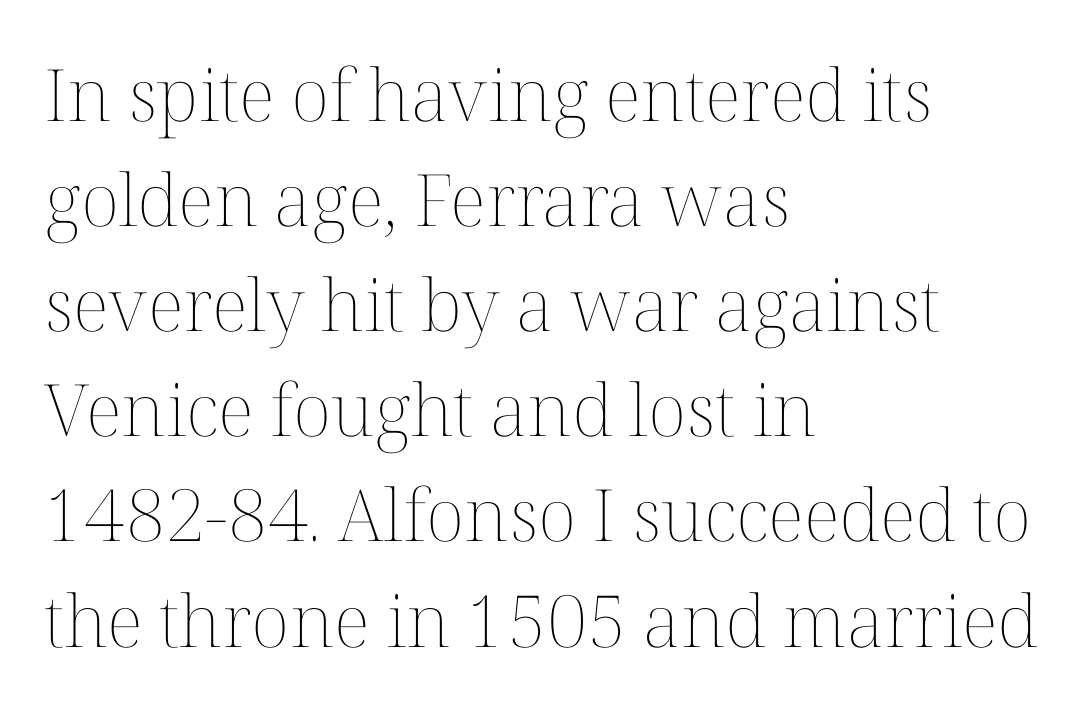
{"italic": "no", "bold": "no", "weight": "thin", "width": "normal", "stroke_contrast": "medium", "x_height": "medium", "monospaced": "no", "underline": "no", "align": "left", "line_spacing": "normal", "line_spacing_ratio": 1.46, "letter_spacing": "normal", "letter_spacing_em": 0.0, "glyph_px": 72}
